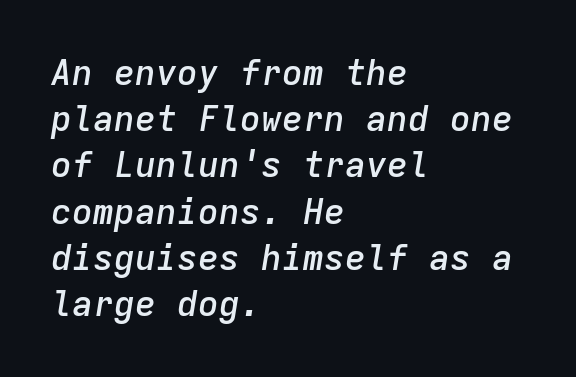
{"italic": "yes", "lean": "right", "slant_degrees": 9, "bold": "semi", "weight": "semibold", "width": "normal", "stroke_contrast": "low", "x_height": "medium", "monospaced": "yes", "underline": "no", "align": "left", "line_spacing": "normal", "line_spacing_ratio": 1.32, "letter_spacing": "normal", "letter_spacing_em": 0.0, "glyph_px": 35}
